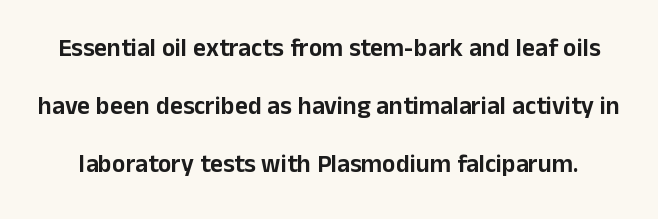
Nope, not italic — everything's standing straight. Summary of vertical rhythm: relaxed, with wide interline spacing. Nobody drew a line under any word here. Compared with typical body copy, the letter spacing here is the same.
